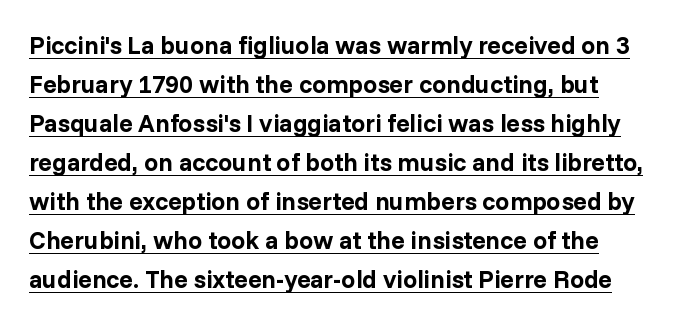
The image shows 25 px bold type, upright; set normal line spacing (1.56x), normal letter spacing, underlined.
